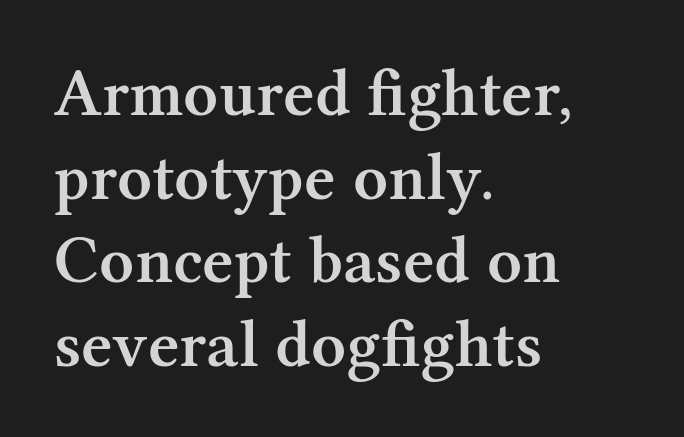
Stems and bowls a touch heavier than normal — semibold. Is this a sans? No — the strokes have serifs. There is no visible air inserted between adjacent glyphs. Think of a printed novel: that variable character pitch is what you see here. Only glyphs here, with clear space below each row.
